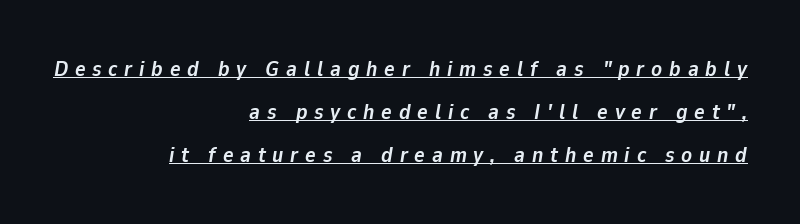
Q: Is the text bold? A: Yes.
Q: Is the text italic (slanted)? A: Yes, it leans right by about 9 degrees.
Q: Is the text underlined? A: Yes.
Q: How is the paragraph aligned? A: Right-aligned.
Q: Is the spacing between letters normal or unusually wide? A: Unusually wide.
Q: Is the spacing between lines tight, normal or loose? A: Loose.
